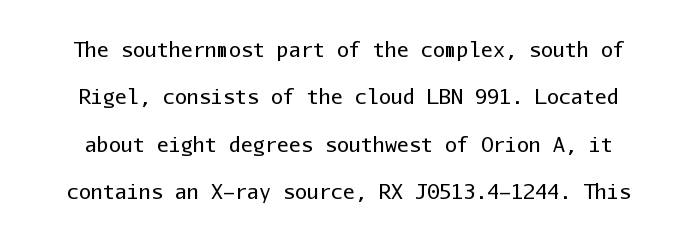
The image shows 20 px text type, upright; set loose line spacing (2.37x), normal letter spacing, not underlined.
